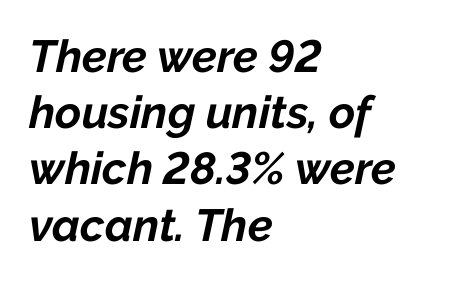
The type is set solid horizontally, with unmodified tracking. The rendering applies a slant to the glyphs. This sample is left-justified, so line endings fall wherever the words run out. Honestly, the row spacing looks completely unremarkable. A typesetter would call this proportional, since set widths differ per character. As a designer I'd log this as weight 700, bold.
